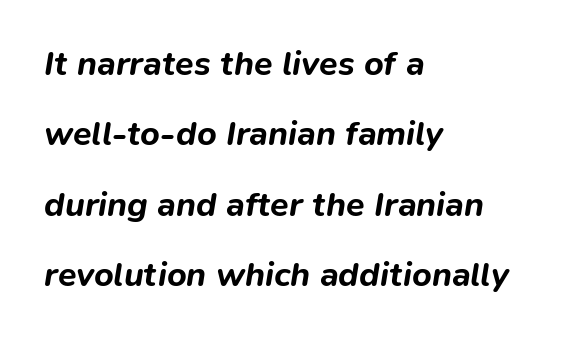
The image shows 34 px bold type, italic (leaning right); set left-aligned, loose line spacing (2.07x), normal letter spacing, not underlined; low stroke contrast and a medium x-height.
